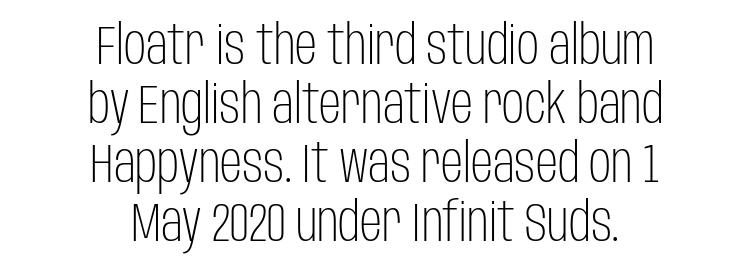
The letterforms sit shoulder to shoulder at normal distance. Every stem runs plumb, perpendicular to the baseline. Where is the straight margin? There isn't one; the lines are centered. Is there much room between lines? No — they nearly touch.
